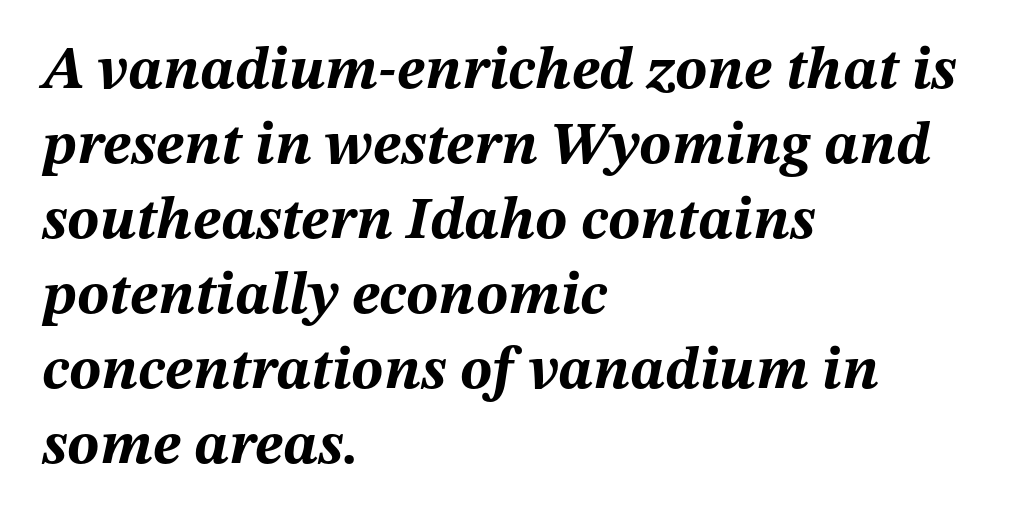
{"italic": "yes", "lean": "right", "slant_degrees": 12, "bold": "yes", "weight": "bold", "width": "normal", "stroke_contrast": "medium", "x_height": "medium", "monospaced": "no", "underline": "no", "align": "left", "line_spacing": "normal", "line_spacing_ratio": 1.25, "letter_spacing": "normal", "letter_spacing_em": 0.0, "glyph_px": 60}
